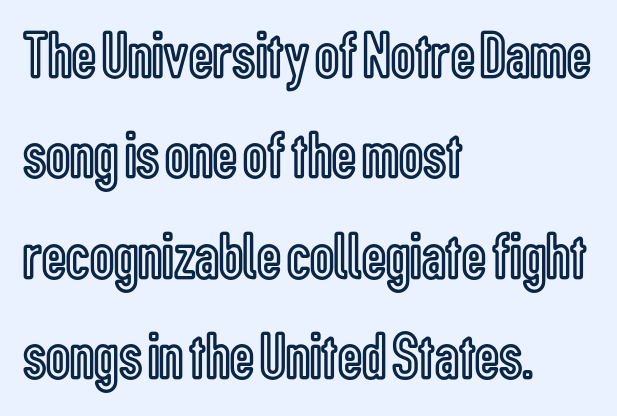
Plain, unruled lines of type. The paragraph shown leans on its left margin. If you measured baseline to baseline, you'd find a middling distance. Is there any slant? The stems are plumb. Caption: standard tracking, unaltered.
